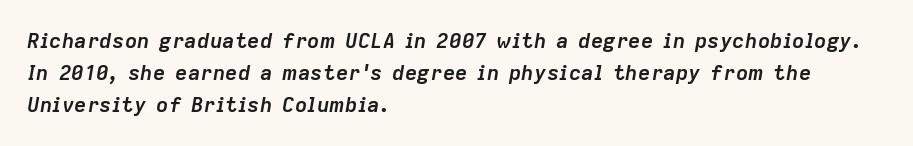
The image shows 21 px bold type, italic (leaning right); set left-aligned, normal line spacing (1.53x), normal letter spacing, not underlined.
